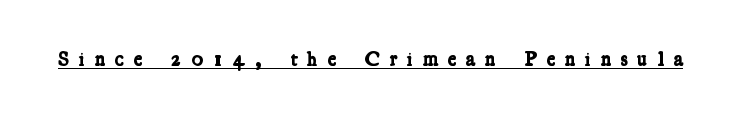
The image shows 21 px bold type; set unusually wide letter spacing (+0.44 em), underlined.
